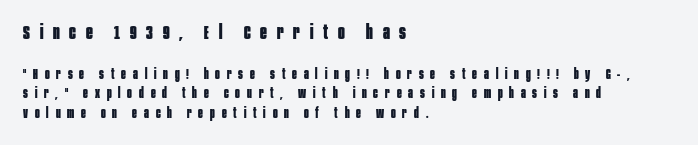
This rendering uses left alignment, leaving the right contour irregular. Regular leading. Block one is the big one; block two sits smaller underneath. Ascenders rise straight up at ninety degrees.
